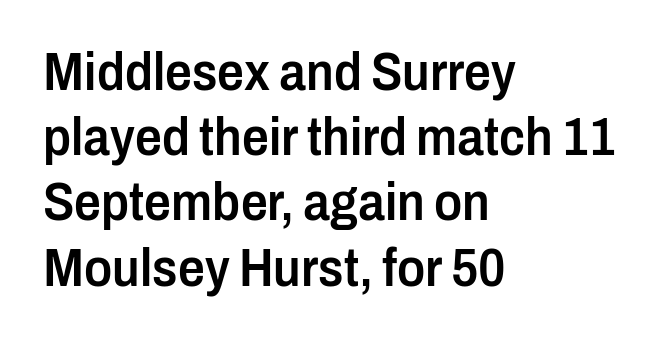
Q: Is the text bold? A: Semi-bold.
Q: Is the text italic (slanted)? A: No, it is upright.
Q: Is the typeface a serif or a sans-serif typeface? A: Sans-serif.
Q: Is the text underlined? A: No.
Q: How is the paragraph aligned? A: Left-aligned.
Q: Is the spacing between letters normal or unusually wide? A: Normal.
Q: Width (condensed, normal, or wide)? A: Condensed.
Q: Stroke contrast? A: Low.
Q: x-height? A: Medium.
Q: Monospaced? A: No.
